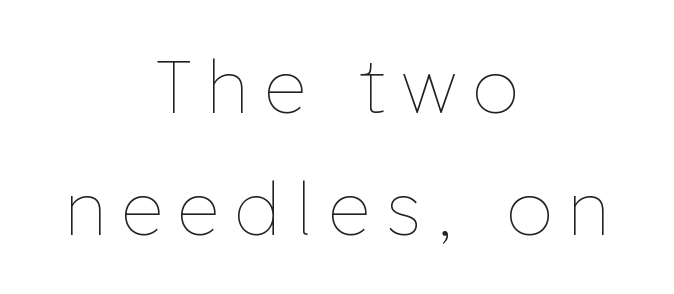
Q: Is the text bold? A: No.
Q: Is the text italic (slanted)? A: No, it is upright.
Q: Is the text underlined? A: No.
Q: How is the paragraph aligned? A: Centered.
Q: Is the spacing between letters normal or unusually wide? A: Unusually wide.
Q: Is the spacing between lines tight, normal or loose? A: Normal.
Q: Width (condensed, normal, or wide)? A: Normal.
Q: Stroke contrast? A: Low.
Q: x-height? A: Medium.
Q: Monospaced? A: No.
